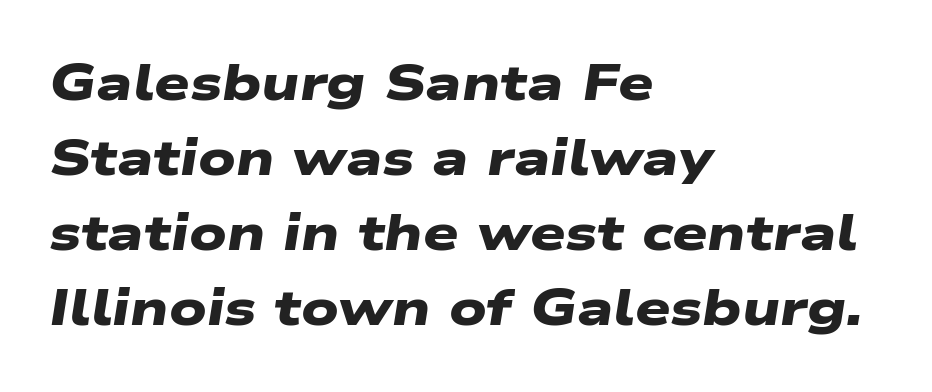
These lines carry a lot of weight — the face is fully bold. The rendering keeps characters at their native spacing. Note the varied advance widths — an 'i' is clearly narrower than an 'm'. The foot of each line stays bare and open.
